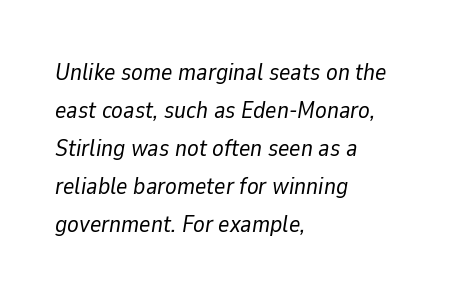
The image shows 24 px text type, italic (leaning right); set left-aligned, normal line spacing (1.58x), normal letter spacing, not underlined.
